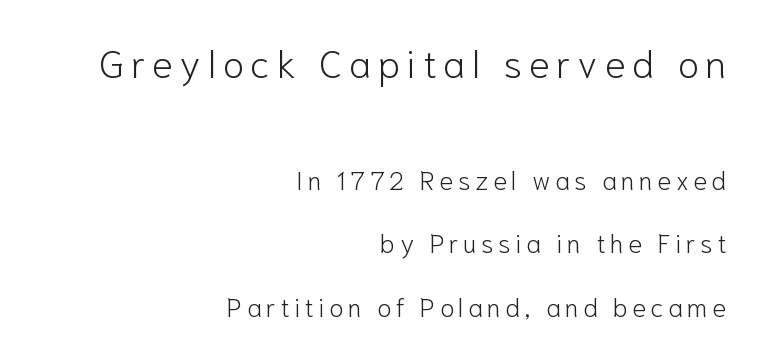
{"serif": "no", "italic": "no", "bold": "no", "weight": "light", "width": "normal", "stroke_contrast": "low", "x_height": "medium", "monospaced": "no", "underline": "no", "align": "right", "line_spacing": "loose", "line_spacing_ratio": 2.45, "larger_block": "first", "size_ratio": 1.5, "glyph_px": 39}
